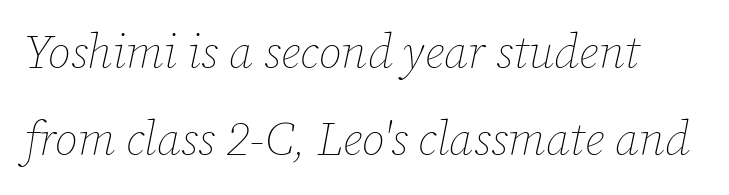
{"italic": "yes", "lean": "right", "slant_degrees": 12, "bold": "no", "weight": "thin", "width": "normal", "stroke_contrast": "low", "x_height": "medium", "monospaced": "no", "underline": "no", "line_spacing_ratio": 1.85, "letter_spacing": "normal", "letter_spacing_em": 0.0, "glyph_px": 47}
